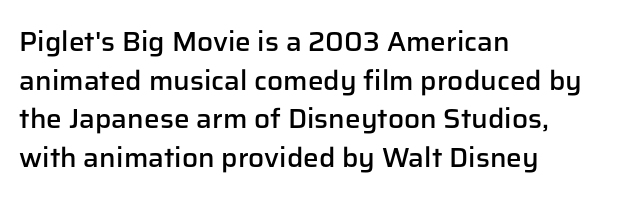
{"serif": "no", "italic": "no", "bold": "semi", "weight": "semibold", "width": "normal", "stroke_contrast": "low", "x_height": "medium", "monospaced": "no", "underline": "no", "align": "left", "line_spacing": "normal", "line_spacing_ratio": 1.38, "letter_spacing": "normal", "letter_spacing_em": 0.0, "glyph_px": 28}
